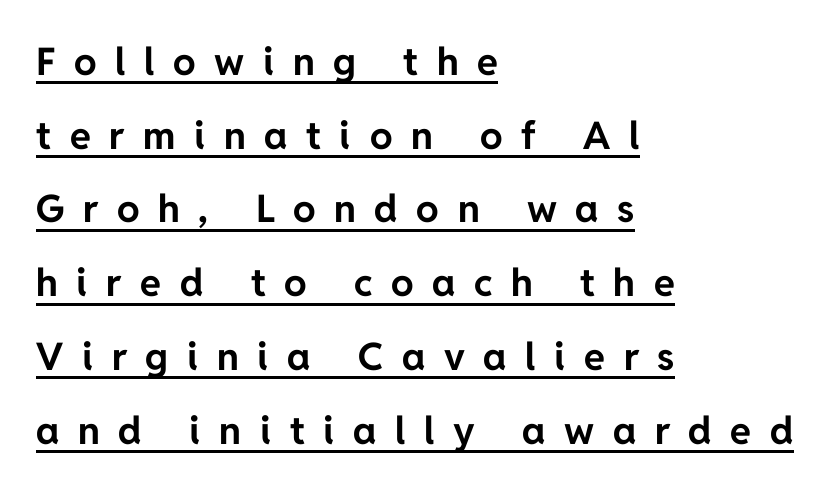
{"serif": "no", "italic": "no", "bold": "yes", "weight": "bold", "width": "normal", "stroke_contrast": "low", "x_height": "medium", "monospaced": "no", "underline": "yes", "align": "left", "line_spacing": "loose", "line_spacing_ratio": 1.94, "letter_spacing": "wide", "letter_spacing_em": 0.49, "glyph_px": 38}
